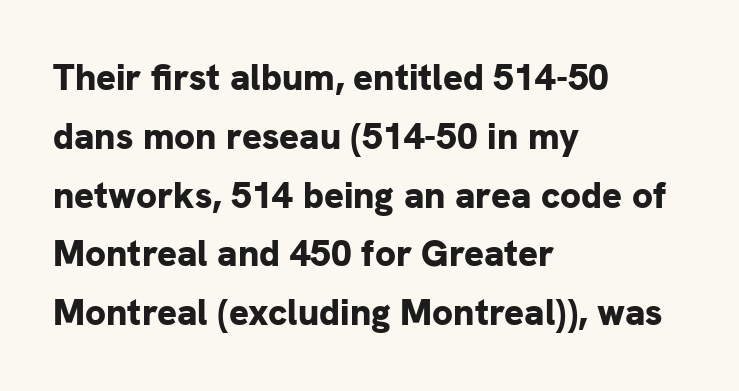
Q: Is the text bold? A: Yes.
Q: Is the text italic (slanted)? A: No, it is upright.
Q: Is the typeface a serif or a sans-serif typeface? A: Sans-serif.
Q: Is the text underlined? A: No.
Q: How is the paragraph aligned? A: Left-aligned.
Q: Is the spacing between letters normal or unusually wide? A: Normal.
Q: Is the spacing between lines tight, normal or loose? A: Normal.
Q: Width (condensed, normal, or wide)? A: Normal.
Q: Stroke contrast? A: Low.
Q: x-height? A: Medium.
Q: Monospaced? A: No.
